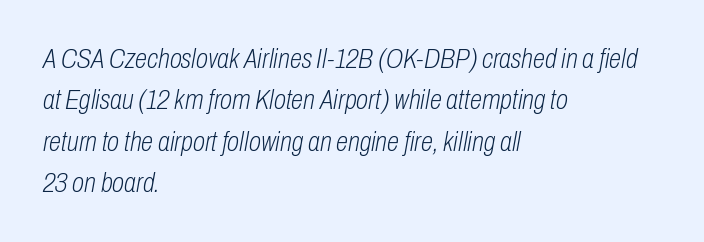
The image shows 28 px light, condensed type, italic (leaning right); set left-aligned, normal line spacing (1.48x), normal letter spacing, not underlined; low stroke contrast and a medium x-height.
